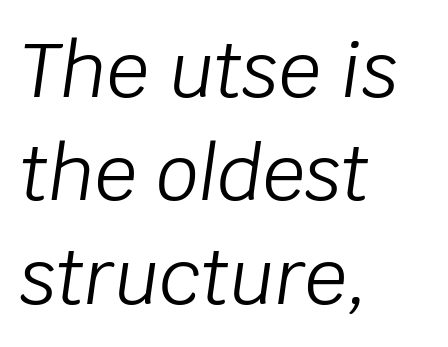
The letterforms sit at book weight or below. The type is set solid horizontally, with unmodified tracking. The typesetter chose a ragged-right arrangement here. In terms of leading, this rendering sits right in the middle. A typesetter would call this proportional, since set widths differ per character.
